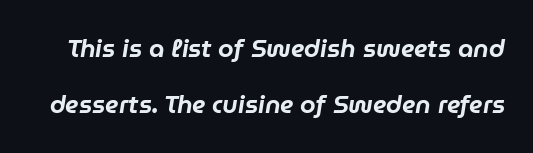
The image shows 25 px text type, italic (leaning right); set loose line spacing (2.24x), normal letter spacing, not underlined.
